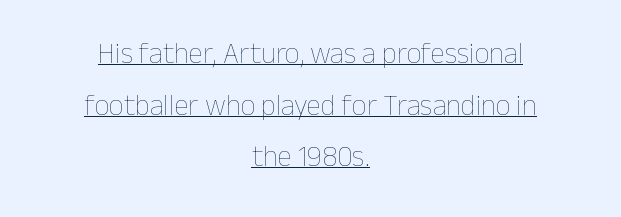
Q: Is the text bold? A: No.
Q: Is the text italic (slanted)? A: No, it is upright.
Q: Is the text underlined? A: Yes.
Q: How is the paragraph aligned? A: Centered.
Q: Is the spacing between letters normal or unusually wide? A: Normal.
Q: Width (condensed, normal, or wide)? A: Normal.
Q: Stroke contrast? A: Low.
Q: x-height? A: Medium.
Q: Monospaced? A: No.
